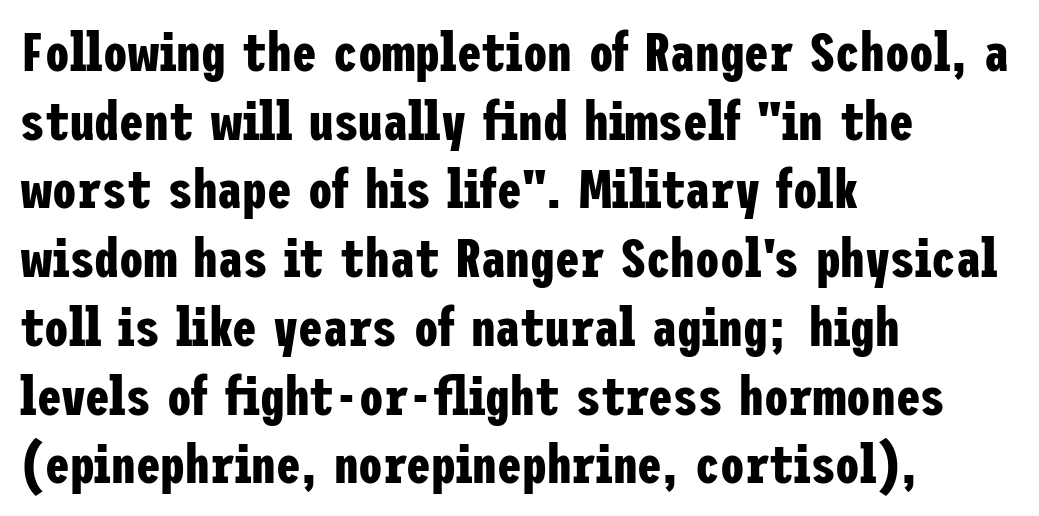
Q: Is the text bold? A: Yes.
Q: Is the text italic (slanted)? A: No, it is upright.
Q: Is the typeface a serif or a sans-serif typeface? A: Sans-serif.
Q: Is the text underlined? A: No.
Q: How is the paragraph aligned? A: Left-aligned.
Q: Is the spacing between letters normal or unusually wide? A: Normal.
Q: Is the spacing between lines tight, normal or loose? A: Normal.
Q: Width (condensed, normal, or wide)? A: Condensed.
Q: Stroke contrast? A: Low.
Q: x-height? A: Medium.
